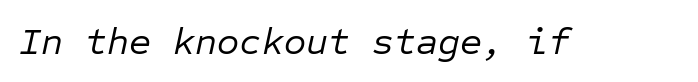
Q: Is the text bold? A: No.
Q: Is the text italic (slanted)? A: Yes, it leans right by about 12 degrees.
Q: Is the text underlined? A: No.
Q: Is the spacing between letters normal or unusually wide? A: Normal.
Q: Width (condensed, normal, or wide)? A: Normal.
Q: Stroke contrast? A: Low.
Q: x-height? A: Medium.
Q: Monospaced? A: Yes.
